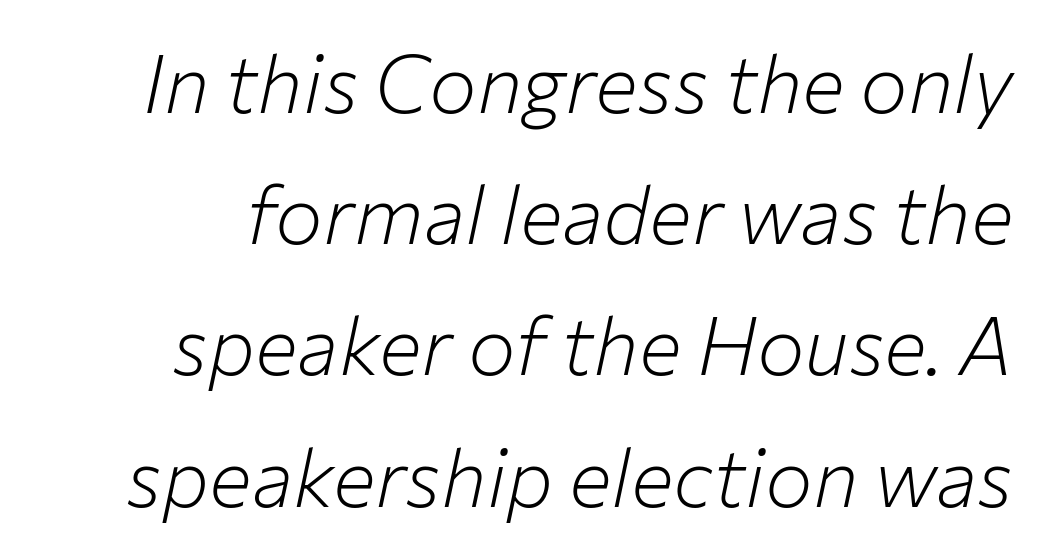
No extra tracking has been applied to these lines. The specimen omits any rule beneath the text block's lines. You could not count columns in this text — the font is proportionally spaced. Looking at the ascenders, they clearly lean. This sample keeps an unexceptional amount of space between lines. Weight: in the light-to-regular range.
